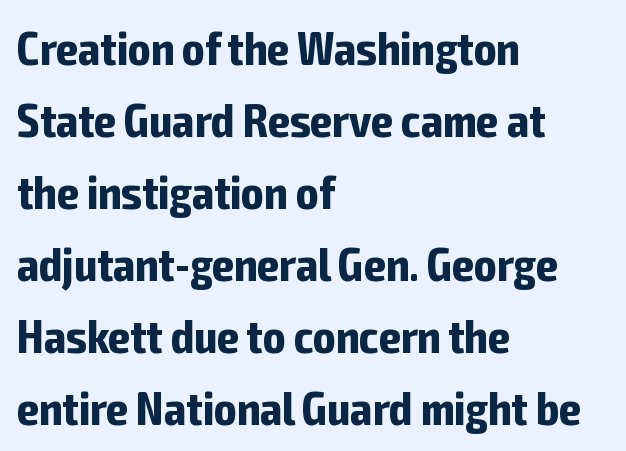
{"serif": "no", "italic": "no", "bold": "yes", "weight": "bold", "width": "condensed", "stroke_contrast": "low", "x_height": "medium", "monospaced": "no", "underline": "no", "align": "left", "line_spacing": "normal", "line_spacing_ratio": 1.53, "letter_spacing": "normal", "letter_spacing_em": 0.0, "glyph_px": 47}
